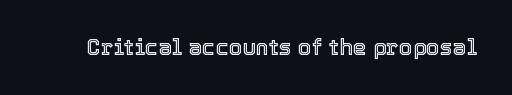
{"italic": "no", "underline": "no", "letter_spacing": "normal", "letter_spacing_em": 0.0, "glyph_px": 22}
